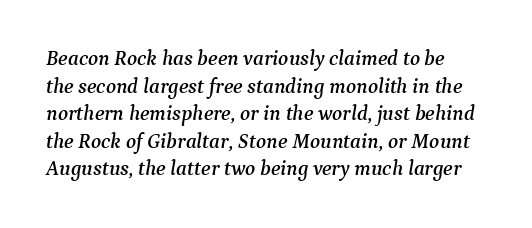
The image shows 21 px text type, italic (leaning right); set normal line spacing (1.31x), normal letter spacing, not underlined.
